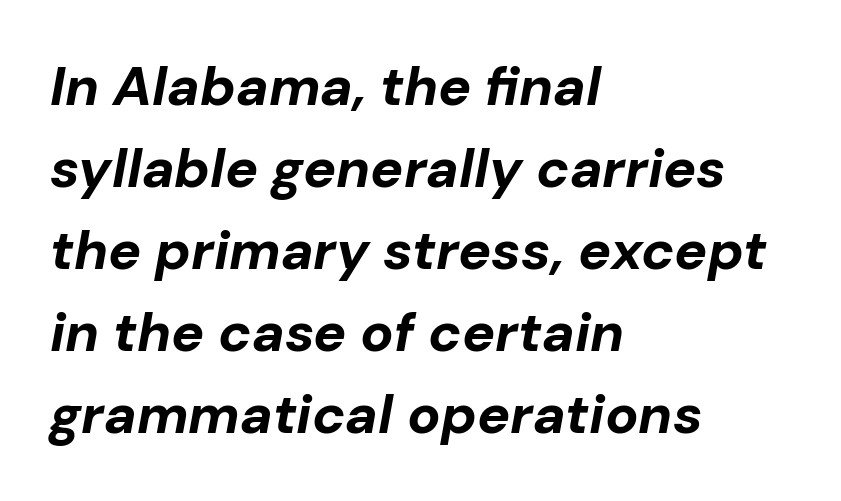
The image shows 55 px bold type, italic (leaning right); set left-aligned, normal line spacing (1.49x), normal letter spacing, not underlined; low stroke contrast and a medium x-height.
